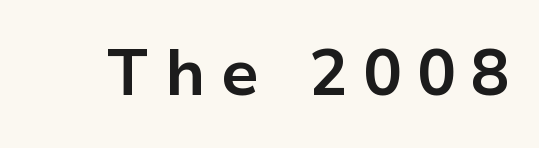
Q: Is the text bold? A: Yes.
Q: Is the text italic (slanted)? A: No, it is upright.
Q: Is the typeface a serif or a sans-serif typeface? A: Sans-serif.
Q: Is the text underlined? A: No.
Q: Is the spacing between letters normal or unusually wide? A: Unusually wide.
Q: Width (condensed, normal, or wide)? A: Normal.
Q: Stroke contrast? A: Low.
Q: x-height? A: Medium.
Q: Monospaced? A: No.
